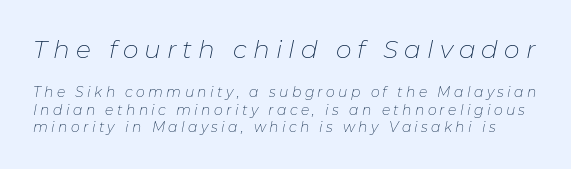
The more generous point size was reserved for the upper chunk. Look at the tracking — it's clearly loosened, letters drifting apart. Each stroke keeps to a modest, everyday thickness or less. Posture: slanted. Quick note: underline off.
